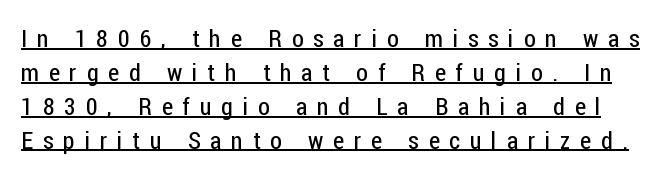
Leading matches the norm, producing a regular column. This is the regular roman posture of the typeface. A typographer would call this underscored text. Display-style spreading of the glyphs; the letterfit is very open.
